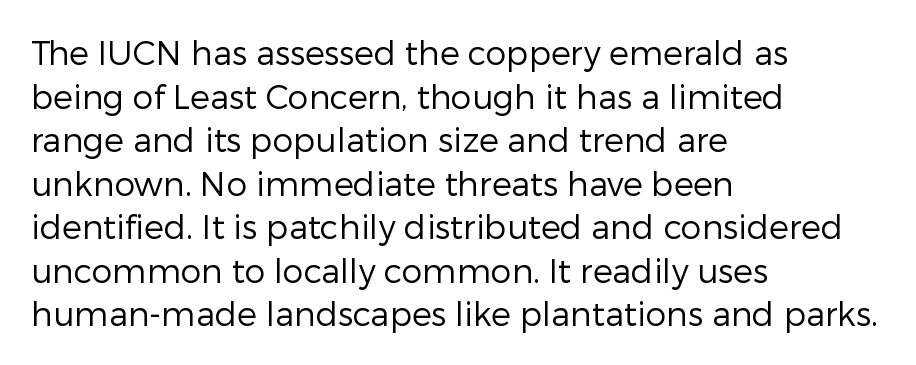
You could not count columns in this text — the font is proportionally spaced. These lines are set flush left with a ragged right edge. Ascenders rise straight up at ninety degrees. The passage shown stacks its lines at a standard gap. Bare-footed words on every line. Words appear dense and cohesive because spacing is normal.
